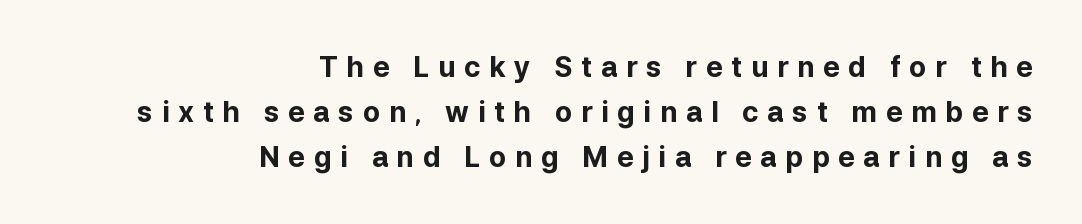
Q: Is the text bold? A: Yes.
Q: Is the text italic (slanted)? A: No, it is upright.
Q: Is the typeface a serif or a sans-serif typeface? A: Sans-serif.
Q: Is the text underlined? A: No.
Q: How is the paragraph aligned? A: Right-aligned.
Q: Is the spacing between letters normal or unusually wide? A: Unusually wide.
Q: Is the spacing between lines tight, normal or loose? A: Normal.
Q: Width (condensed, normal, or wide)? A: Normal.
Q: Stroke contrast? A: Low.
Q: x-height? A: Medium.
Q: Monospaced? A: No.
